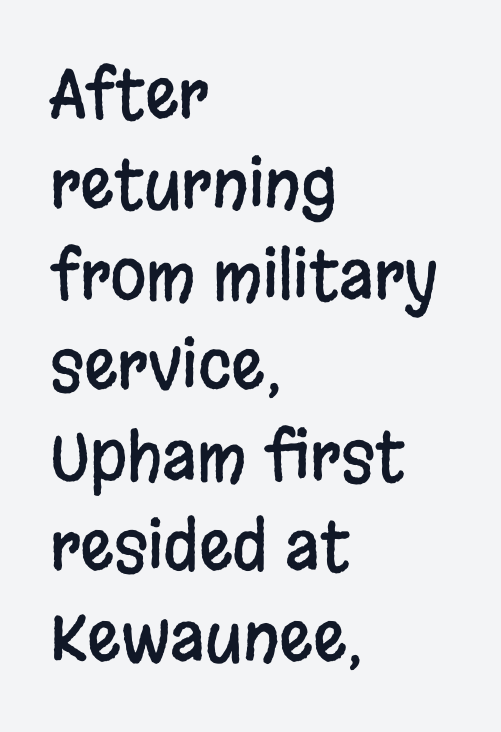
Q: Is the text italic (slanted)? A: No, it is upright.
Q: Is the typeface a serif or a sans-serif typeface? A: Sans-serif.
Q: Is the text underlined? A: No.
Q: How is the paragraph aligned? A: Left-aligned.
Q: Is the spacing between letters normal or unusually wide? A: Normal.
Q: Is the spacing between lines tight, normal or loose? A: Normal.
Q: Width (condensed, normal, or wide)? A: Condensed.
Q: Stroke contrast? A: Low.
Q: x-height? A: Large.
Q: Monospaced? A: No.
